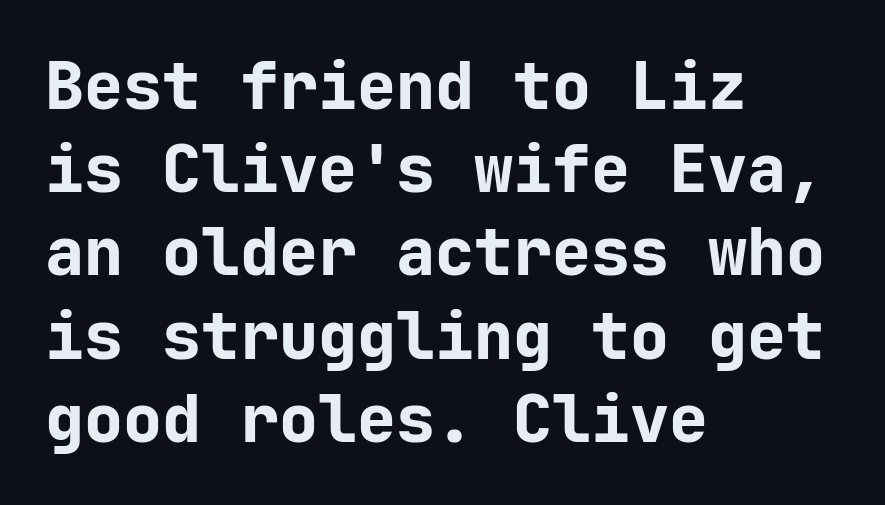
The image shows 65 px bold sans-serif type, upright, monospaced; set left-aligned, normal line spacing (1.28x), normal letter spacing, not underlined; low stroke contrast and a medium x-height.
